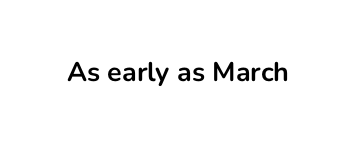
The image shows 27 px bold type, upright; set normal letter spacing, not underlined.
